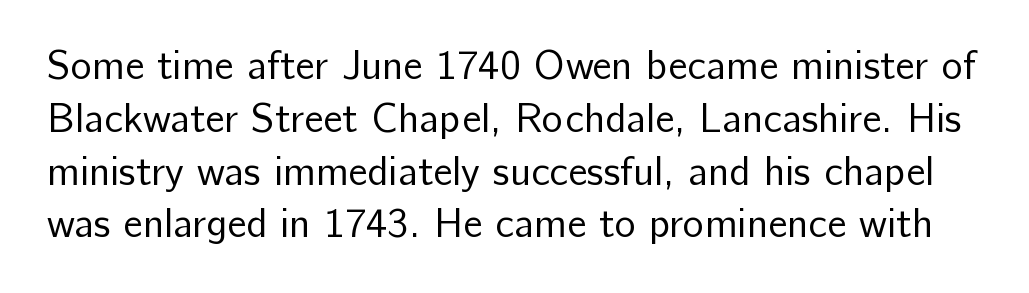
Letters rest on an invisible, unmarked baseline. Vertical strokes here are truly vertical. Each letter's strokes conclude bluntly, with no projecting serifs. These glyphs show unthickened strokes, regular width or finer.
